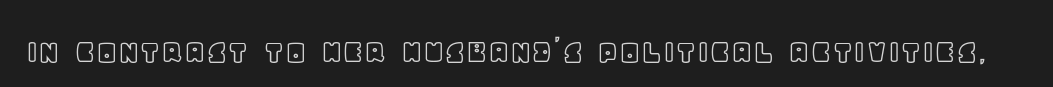
Words float on clear page, feet unadorned. In terms of posture, this sample is upright. The face used here is proportionally spaced, like ordinary book or web type. This sample uses plain, unmodified letter spacing.
